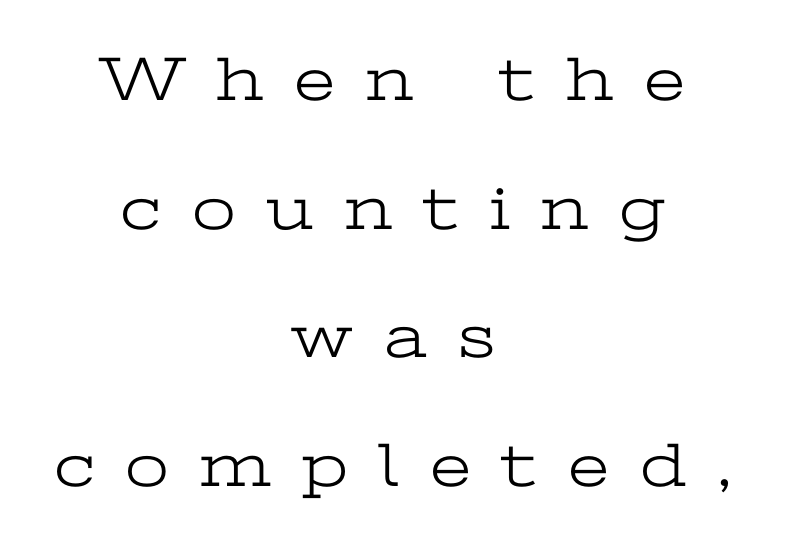
Q: Is the text bold? A: No.
Q: Is the text italic (slanted)? A: No, it is upright.
Q: Is the typeface a serif or a sans-serif typeface? A: Serif.
Q: Is the text underlined? A: No.
Q: How is the paragraph aligned? A: Centered.
Q: Is the spacing between letters normal or unusually wide? A: Unusually wide.
Q: Is the spacing between lines tight, normal or loose? A: Loose.
Q: Width (condensed, normal, or wide)? A: Wide.
Q: Stroke contrast? A: Low.
Q: x-height? A: Medium.
Q: Monospaced? A: No.
